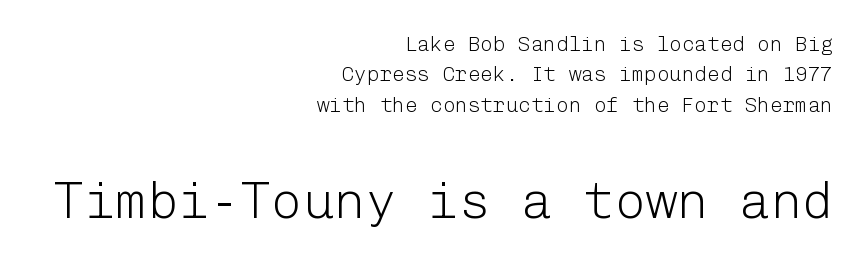
{"serif": "no", "italic": "no", "bold": "no", "weight": "light", "width": "normal", "stroke_contrast": "low", "x_height": "medium", "underline": "no", "align": "right", "line_spacing": "normal", "line_spacing_ratio": 1.45, "letter_spacing": "normal", "letter_spacing_em": 0.0, "larger_block": "second", "size_ratio": 2.48, "glyph_px": 52}
